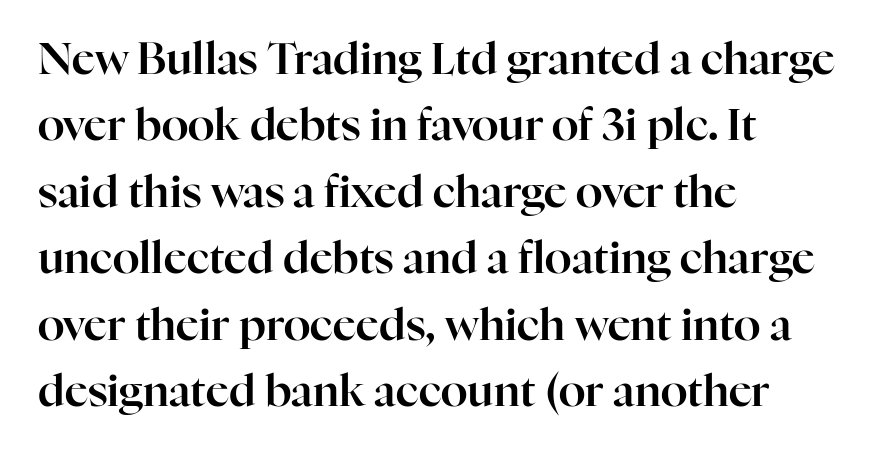
Typeset ragged right — the left edge is the straight one. Are there feet on the stems? There are — it's a serif. The letterforms sit shoulder to shoulder at normal distance. Clear beneath every line of the passage.
